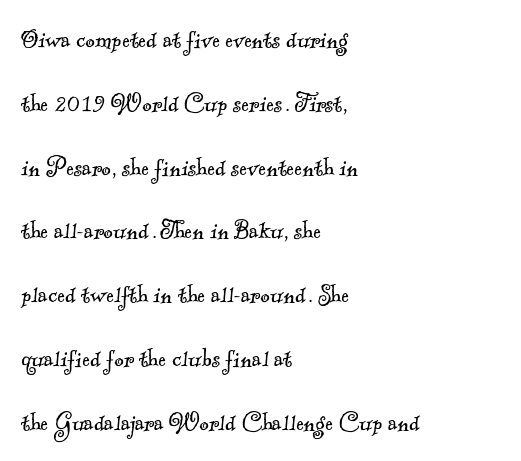
The image shows 29 px light serif type; set left-aligned, loose line spacing (2.2x), normal letter spacing, not underlined; a small x-height.
